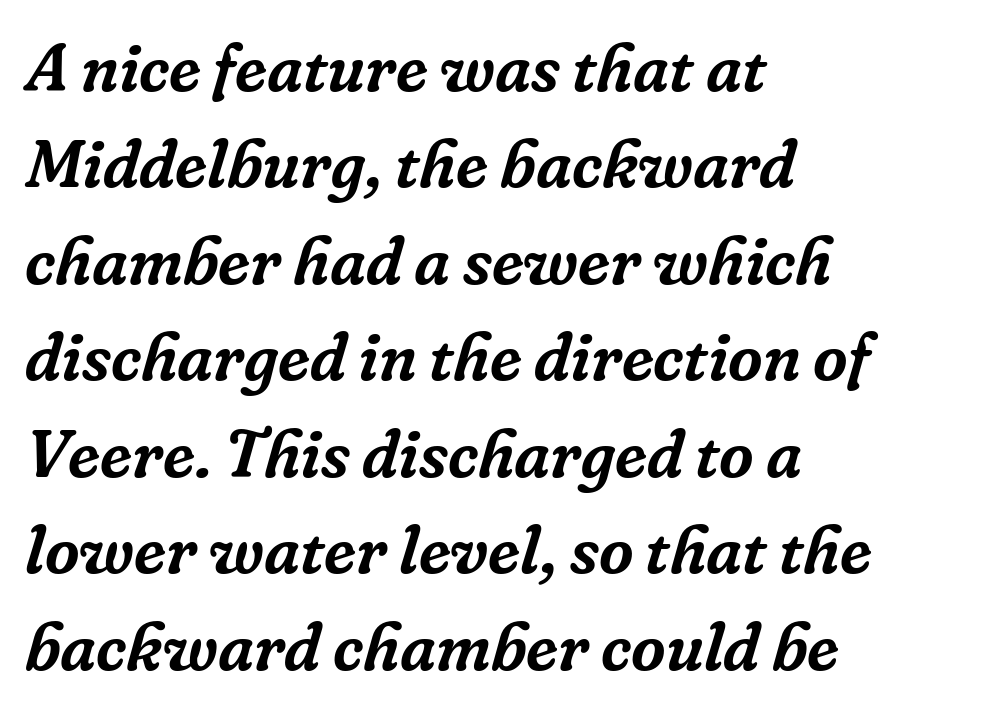
{"serif": "yes", "italic": "yes", "lean": "right", "slant_degrees": 16, "width": "normal", "stroke_contrast": "low", "x_height": "medium", "monospaced": "no", "underline": "no", "align": "left", "line_spacing": "normal", "line_spacing_ratio": 1.44, "letter_spacing": "normal", "letter_spacing_em": 0.0, "glyph_px": 67}
